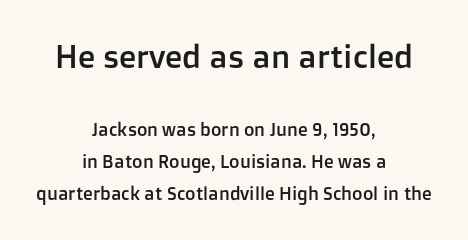
Q: Is the text italic (slanted)? A: No, it is upright.
Q: Is the typeface a serif or a sans-serif typeface? A: Sans-serif.
Q: Is the text underlined? A: No.
Q: How is the paragraph aligned? A: Centered.
Q: Is the spacing between letters normal or unusually wide? A: Normal.
Q: Which block of text is set in a larger size, the first (top) or the second (bottom)? A: The first (top) one.
Q: Width (condensed, normal, or wide)? A: Normal.
Q: Stroke contrast? A: Low.
Q: x-height? A: Medium.
Q: Monospaced? A: No.
